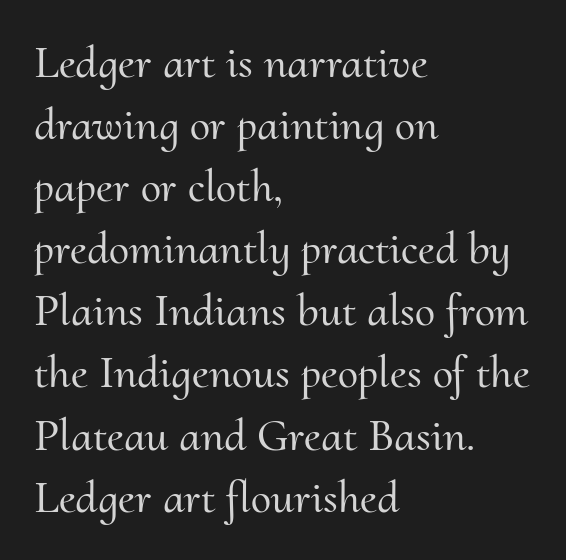
{"serif": "yes", "italic": "no", "width": "normal", "stroke_contrast": "medium", "x_height": "small", "monospaced": "no", "underline": "no", "align": "left", "line_spacing": "normal", "line_spacing_ratio": 1.35, "letter_spacing": "normal", "letter_spacing_em": 0.0, "glyph_px": 46}
